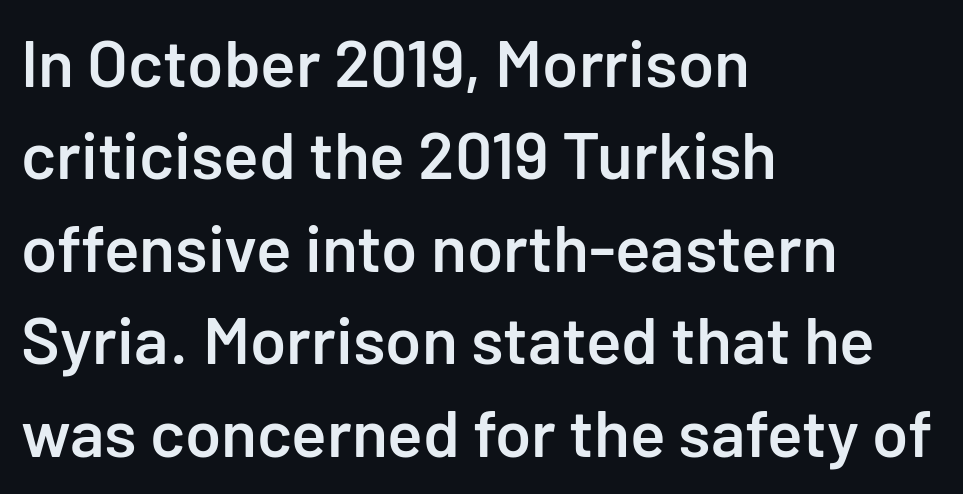
Check the space under the baseline: it is left empty. The passage shown is typed in a proportional face where columns would drift. The passage shown is typeset with a sans-serif family. The face used here is rendered with its standard letterfit. A classic flush-left, rag-right setting is used for this passage. Emphasis by weight is partial: semibold.
